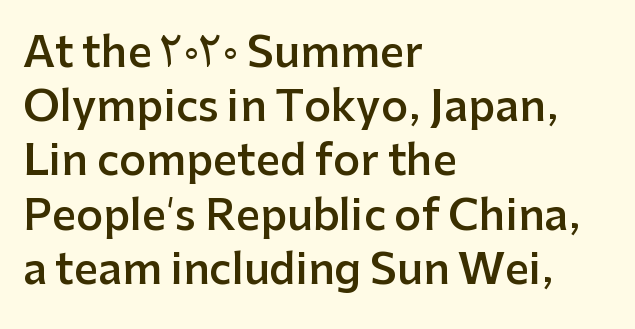
Whoever set this chose a conventional vertical rhythm. Check under the words: just untouched page. Typographically, this falls in the sans-serif category. Italic? Not at all — the glyphs are vertical.
